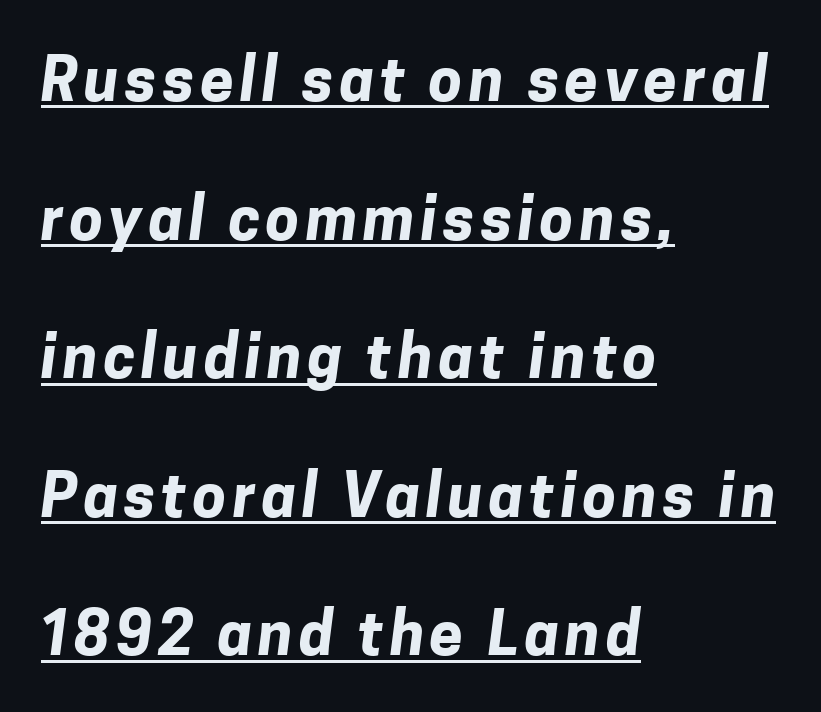
Q: Is the text bold? A: Yes.
Q: Is the typeface a serif or a sans-serif typeface? A: Sans-serif.
Q: Is the text underlined? A: Yes.
Q: How is the paragraph aligned? A: Left-aligned.
Q: Is the spacing between lines tight, normal or loose? A: Loose.
Q: Width (condensed, normal, or wide)? A: Normal.
Q: Stroke contrast? A: Low.
Q: x-height? A: Medium.
Q: Monospaced? A: No.
